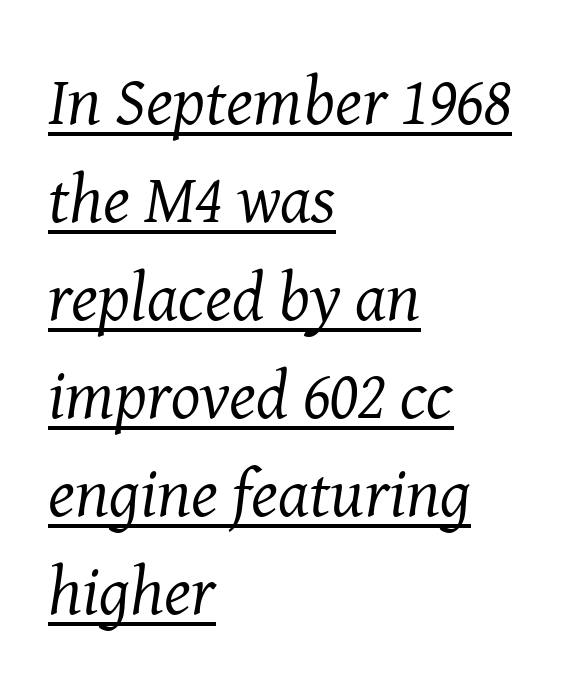
Leading: standard. Here the designer chose a conventional face with non-uniform glyph widths. Line beginnings align vertically; line endings do not. Think standard paragraph weight, or any step lighter than that.
